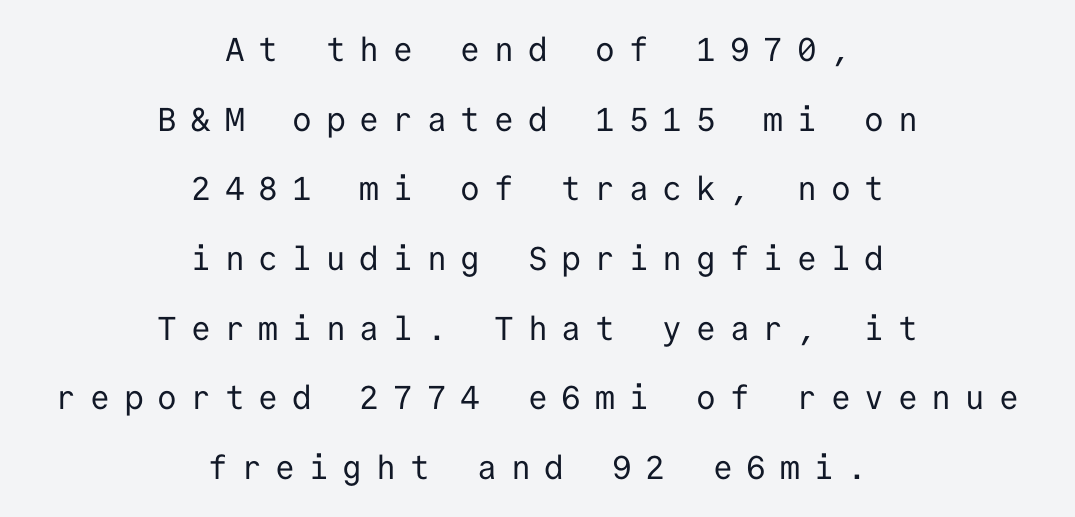
Q: Is the text bold? A: No.
Q: Is the text italic (slanted)? A: No, it is upright.
Q: Is the typeface a serif or a sans-serif typeface? A: Sans-serif.
Q: Is the text underlined? A: No.
Q: How is the paragraph aligned? A: Centered.
Q: Is the spacing between letters normal or unusually wide? A: Unusually wide.
Q: Is the spacing between lines tight, normal or loose? A: Loose.
Q: Width (condensed, normal, or wide)? A: Normal.
Q: Stroke contrast? A: Low.
Q: x-height? A: Medium.
Q: Monospaced? A: Yes.
